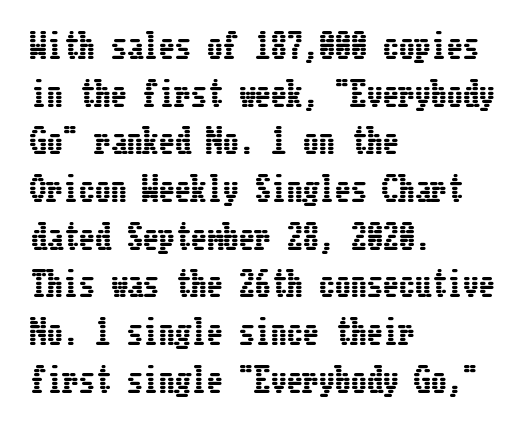
Check the space under the baseline: it is left empty. Italic? Not at all — the glyphs are vertical. Spacing between characters is what you'd get straight out of the box. This sample keeps an unexceptional amount of space between lines. The paragraph shown leans on its left margin.
